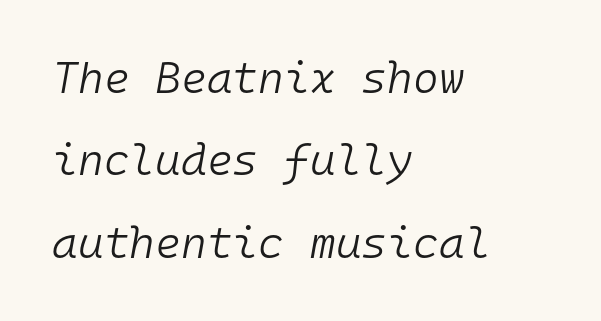
The image shows 44 px light type, italic (leaning right), monospaced; set left-aligned, line spacing 1.87x, normal letter spacing, not underlined; low stroke contrast and a medium x-height.
